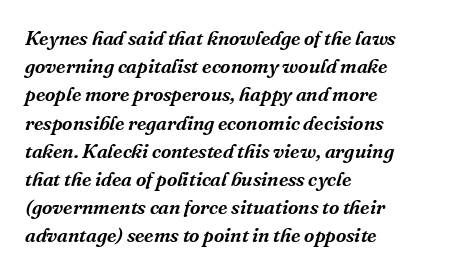
Q: Is the text italic (slanted)? A: Yes, it leans right by about 16 degrees.
Q: Is the text underlined? A: No.
Q: How is the paragraph aligned? A: Left-aligned.
Q: Is the spacing between letters normal or unusually wide? A: Normal.
Q: Is the spacing between lines tight, normal or loose? A: Normal.
